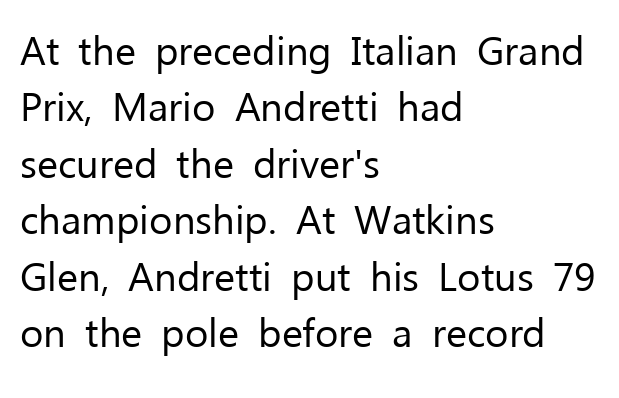
The typesetter chose a ragged-right arrangement here. Does the lettering tilt? It doesn't — this is upright. Glyph-to-glyph distance matches everyday printed text. No letter is thick-stroked: the sample isn't bold. The lines sit at an ordinary, default distance from one another.
